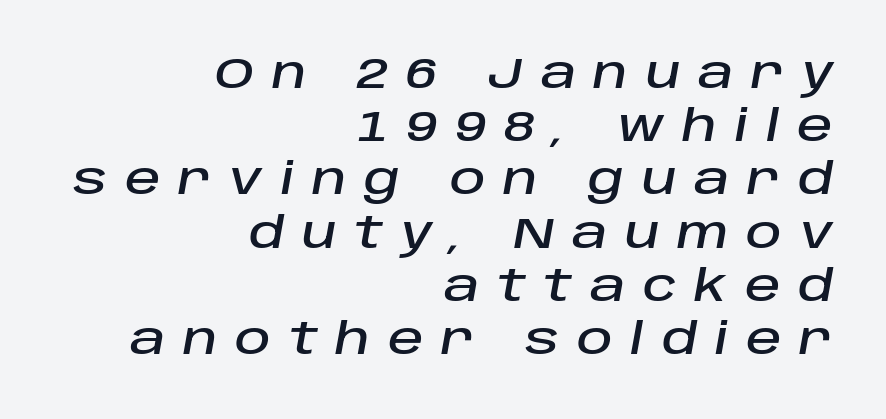
If you drew a line through each stem, it would be angled. Rule under the text: the space is simply empty. Each letter keeps its own natural width here, so spacing adapts to shape. Is the block centered? No — it sits flush against the right margin. The face used here is rendered with a markedly widened letterfit.
